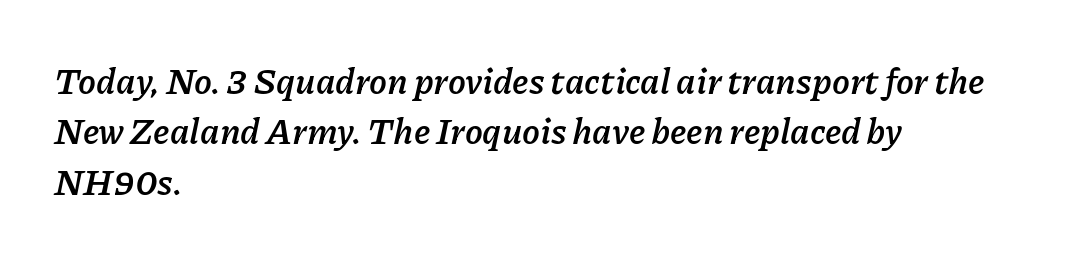
The image shows 36 px semibold type, italic (leaning right); set left-aligned, normal line spacing (1.4x), normal letter spacing, not underlined; low stroke contrast and a medium x-height.
